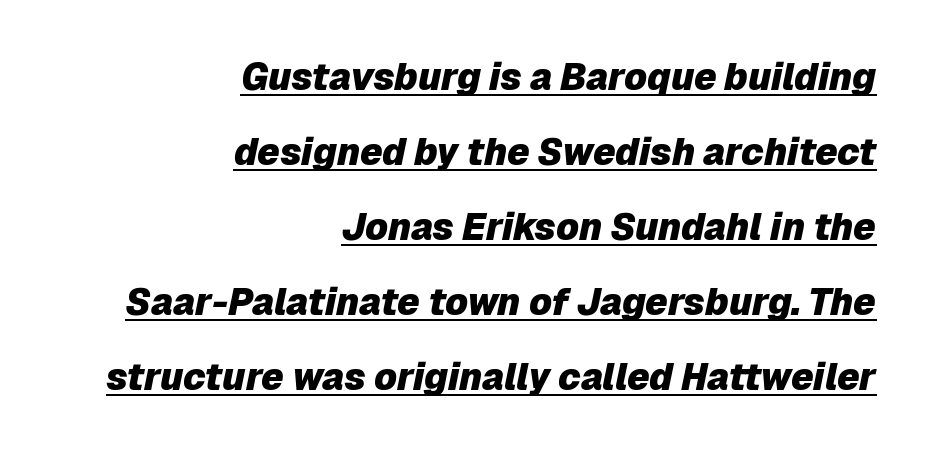
Leading is clearly above the norm, producing a sparse column. Is the block centered? No — it sits flush against the right margin. Each line of the rendering has a horizontal stroke beneath the glyphs. Strong, thick strokes mark this as bold type.
